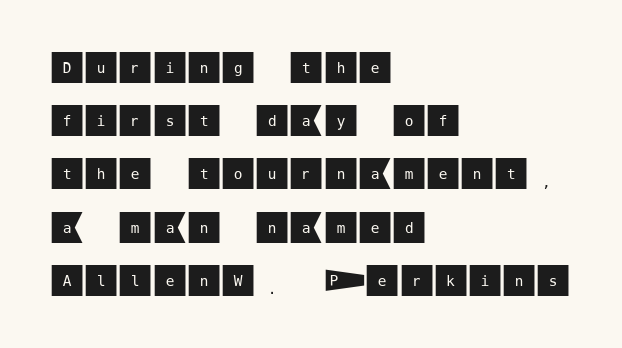
{"serif": "no", "italic": "no", "width": "normal", "stroke_contrast": "medium", "x_height": "large", "underline": "no", "align": "left", "line_spacing": "normal", "line_spacing_ratio": 1.52, "letter_spacing": "normal", "letter_spacing_em": 0.0, "glyph_px": 35}
